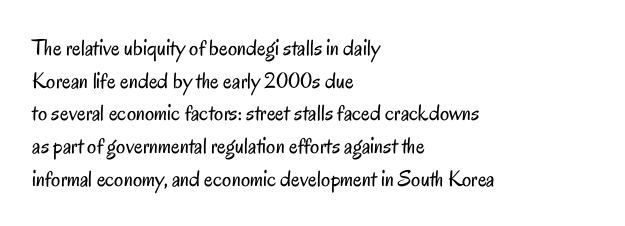
The image shows 23 px text type, upright; set left-aligned, normal line spacing (1.42x), normal letter spacing, not underlined.
